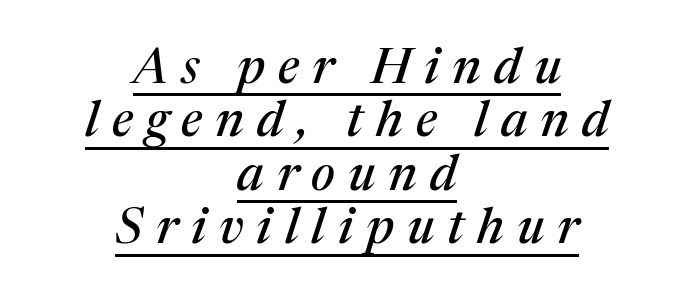
The setting favours the middle, as headings and verse often do. These lines are composed in type with serifs. Look at the tracking — it's clearly loosened, letters drifting apart. This block would grow much taller if given ordinary leading; it's compressed now.
